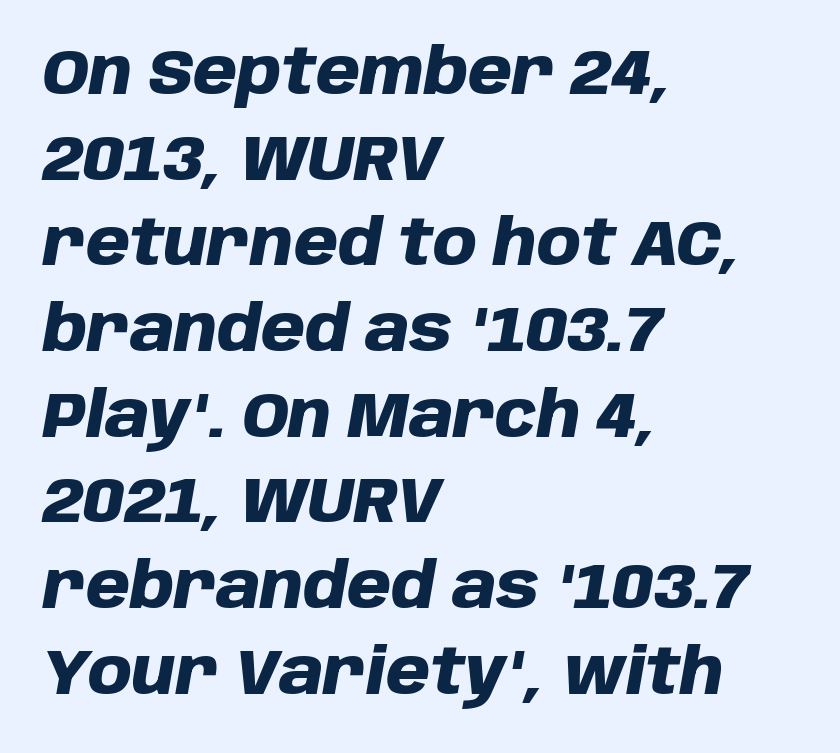
The image shows 63 px heavy type, italic (leaning right); set left-aligned, normal line spacing (1.36x), normal letter spacing, not underlined; low stroke contrast and a large x-height.
